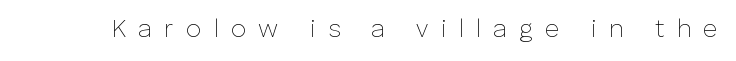
Q: Is the text bold? A: No.
Q: Is the text italic (slanted)? A: No, it is upright.
Q: Is the text underlined? A: No.
Q: Is the spacing between letters normal or unusually wide? A: Unusually wide.
